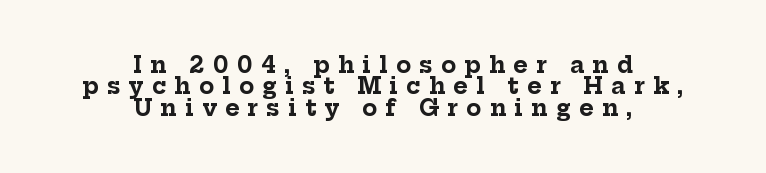
Underlining? Definitely not there. Characters remain perfectly vertical along every line. One-word summary of the alignment: center. Whoever set this chose condensed vertical rhythm over breathing room.
